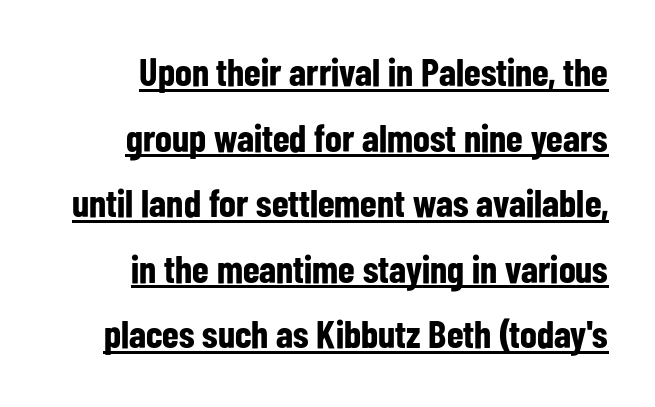
{"serif": "no", "italic": "no", "bold": "yes", "weight": "bold", "width": "condensed", "stroke_contrast": "low", "x_height": "medium", "monospaced": "no", "underline": "yes", "align": "right", "line_spacing": "normal", "line_spacing_ratio": 1.68, "letter_spacing": "normal", "letter_spacing_em": 0.0, "glyph_px": 39}
